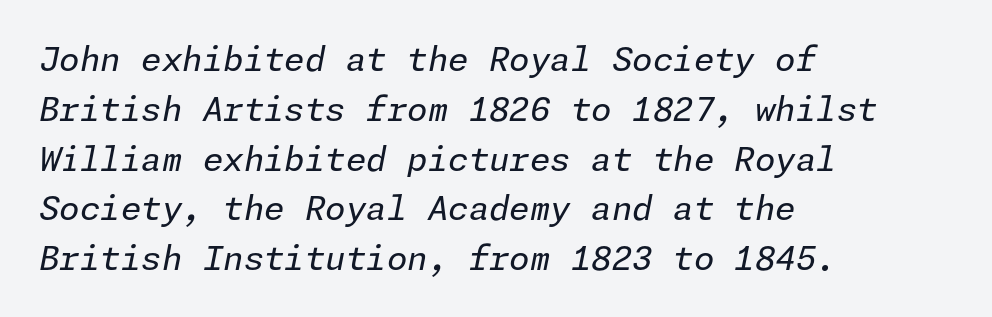
Is this a heavy cut? Hardly; it is regular or lighter. Nobody touched the tracking dial on this one. Each row of text sits above clean, open space. This rendering uses left alignment, leaving the right contour irregular. Italic: yes, the glyphs are oblique.
